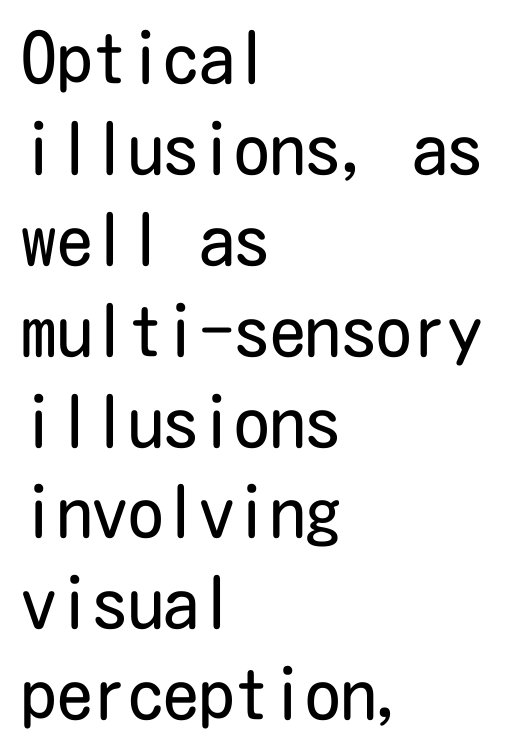
{"serif": "no", "italic": "no", "bold": "no", "weight": "regular", "width": "condensed", "stroke_contrast": "low", "x_height": "medium", "underline": "no", "align": "left", "line_spacing": "normal", "line_spacing_ratio": 1.28, "letter_spacing": "normal", "letter_spacing_em": 0.0, "glyph_px": 71}
